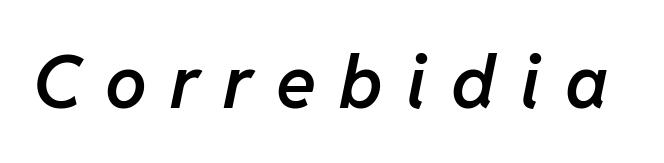
{"italic": "yes", "lean": "right", "slant_degrees": 11, "bold": "semi", "weight": "semibold", "width": "normal", "stroke_contrast": "low", "x_height": "medium", "monospaced": "no", "underline": "no", "letter_spacing": "wide", "letter_spacing_em": 0.32, "glyph_px": 74}
